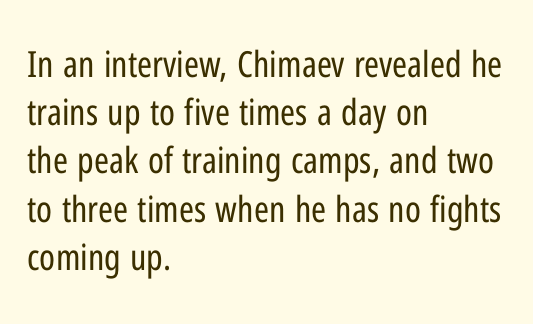
{"serif": "no", "italic": "no", "bold": "no", "weight": "regular", "width": "condensed", "stroke_contrast": "low", "x_height": "medium", "monospaced": "no", "underline": "no", "align": "left", "line_spacing": "normal", "line_spacing_ratio": 1.34, "letter_spacing": "normal", "letter_spacing_em": 0.0, "glyph_px": 36}
